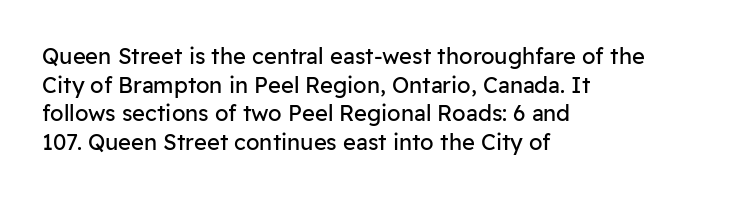
The image shows 22 px text type, upright; set left-aligned, normal line spacing (1.3x), normal letter spacing, not underlined.
